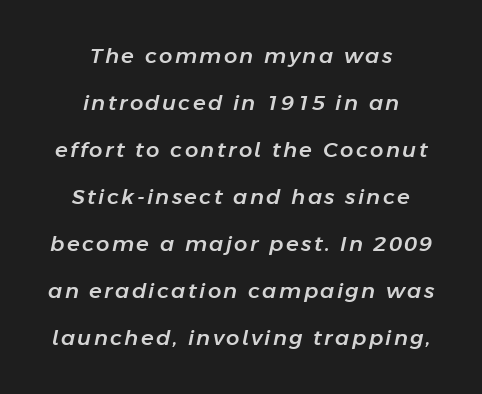
Q: Is the text italic (slanted)? A: Yes, it leans right by about 11 degrees.
Q: Is the text underlined? A: No.
Q: How is the paragraph aligned? A: Centered.
Q: Is the spacing between lines tight, normal or loose? A: Loose.
